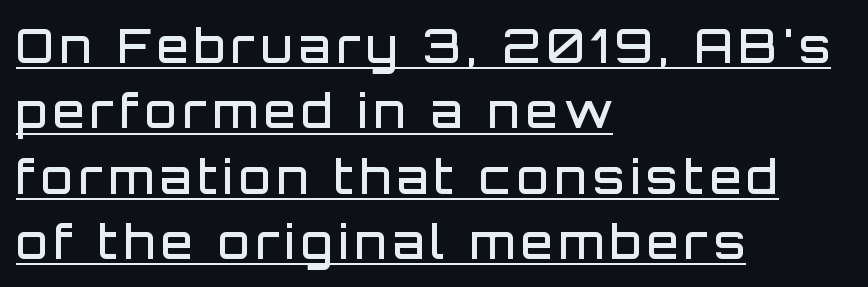
Q: Is the text bold? A: Semi-bold.
Q: Is the text italic (slanted)? A: No, it is upright.
Q: Is the typeface a serif or a sans-serif typeface? A: Sans-serif.
Q: Is the text underlined? A: Yes.
Q: How is the paragraph aligned? A: Left-aligned.
Q: Is the spacing between lines tight, normal or loose? A: Normal.
Q: Width (condensed, normal, or wide)? A: Normal.
Q: Stroke contrast? A: Low.
Q: x-height? A: Large.
Q: Monospaced? A: No.
